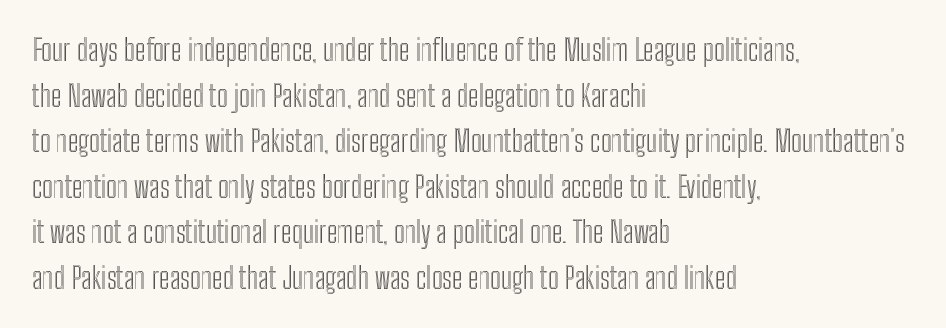
Here the designer chose a conventional face with non-uniform glyph widths. Whoever set this chose a conventional vertical rhythm. Here the glyphs are tracked normally, forming tight word shapes. Compared with a centered layout, this one pins lines to the left instead.
